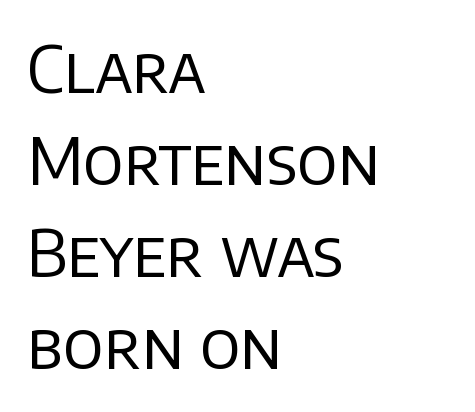
The setting favours the left margin, as ordinary paragraphs usually do. The face used here is rendered with its standard letterfit. Spacing verdict: proportional, widths tailored to each character. Just letters on the line, the space beneath them empty. To sum up the face: it is a sans, with no serifs.
